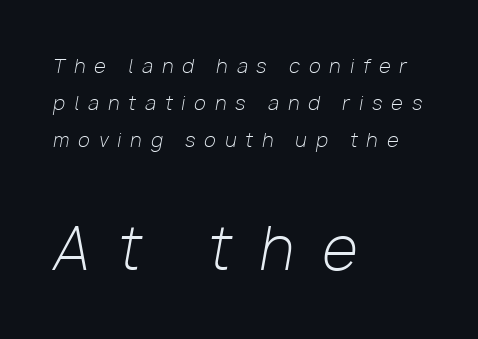
Visually, the bottom section dominates because its glyphs are scaled up. Interline gaps are noticeably wide in this sample. The face used here is rendered with a markedly widened letterfit. The typesetting does not lean heavy: it is not bold.
